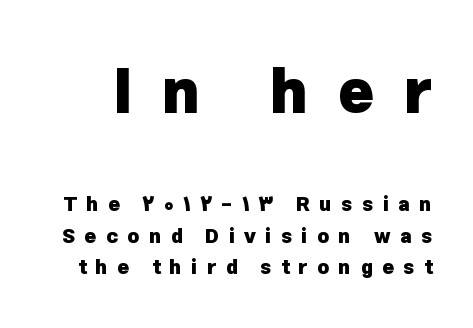
{"serif": "no", "italic": "no", "bold": "yes", "weight": "heavy", "width": "normal", "stroke_contrast": "low", "x_height": "medium", "monospaced": "no", "underline": "no", "line_spacing": "normal", "line_spacing_ratio": 1.59, "letter_spacing": "wide", "letter_spacing_em": 0.47, "larger_block": "first", "size_ratio": 3.05, "glyph_px": 61}
